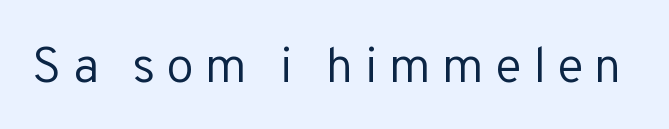
The image shows 50 px regular-weight sans-serif type, upright; set unusually wide letter spacing (+0.22 em), not underlined; low stroke contrast and a medium x-height.
